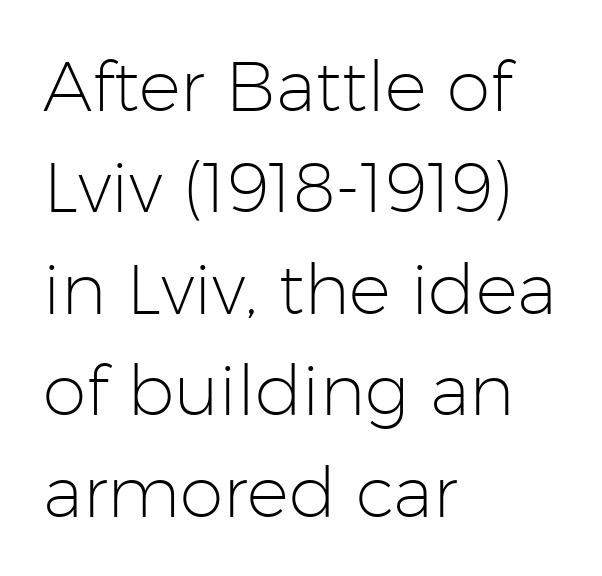
The image shows 70 px light sans-serif type, upright; set left-aligned, normal line spacing (1.45x), normal letter spacing, not underlined; low stroke contrast and a medium x-height.
